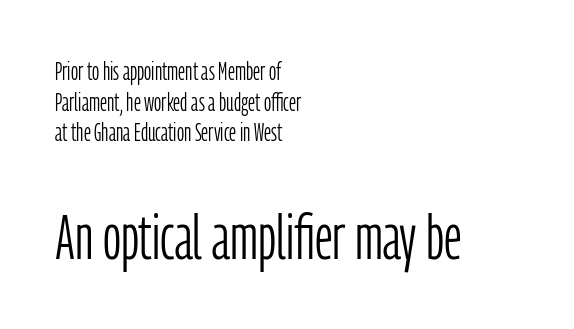
The text block is weighted toward the left margin, trailing off unevenly rightward. A typesetter would call this proportional, since set widths differ per character. Observe the ordinary spacing: letters are neighbours, not strangers. Block two is the big one; block one sits smaller above it. These lines are composed in type without serifs.
